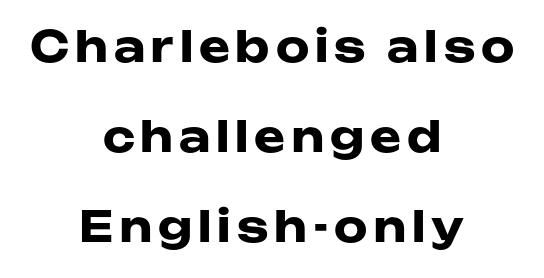
Compared with typical paragraphs, the rows here are farther apart. The passage shown is typed in a proportional face where columns would drift. Each line is balanced around a shared central axis. Tall strokes in this sample are plumb rather than angled. Examine the stroke ends and you'll find no serifs.
